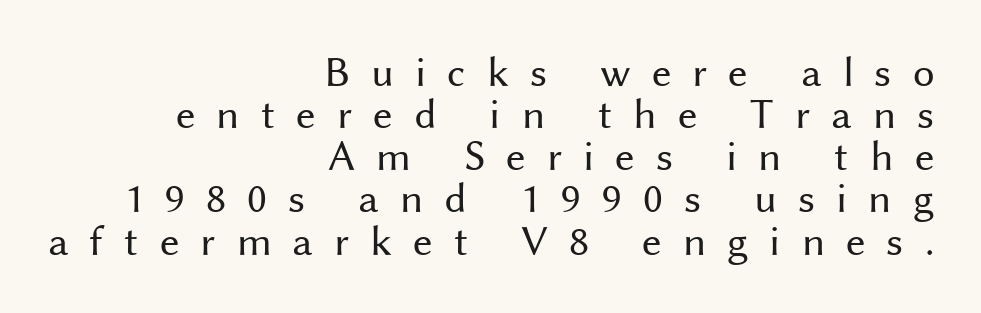
{"serif": "no", "italic": "no", "bold": "no", "weight": "regular", "width": "normal", "stroke_contrast": "medium", "x_height": "medium", "monospaced": "no", "underline": "no", "align": "right", "line_spacing": "tight", "line_spacing_ratio": 0.98, "letter_spacing": "wide", "letter_spacing_em": 0.49, "glyph_px": 43}
